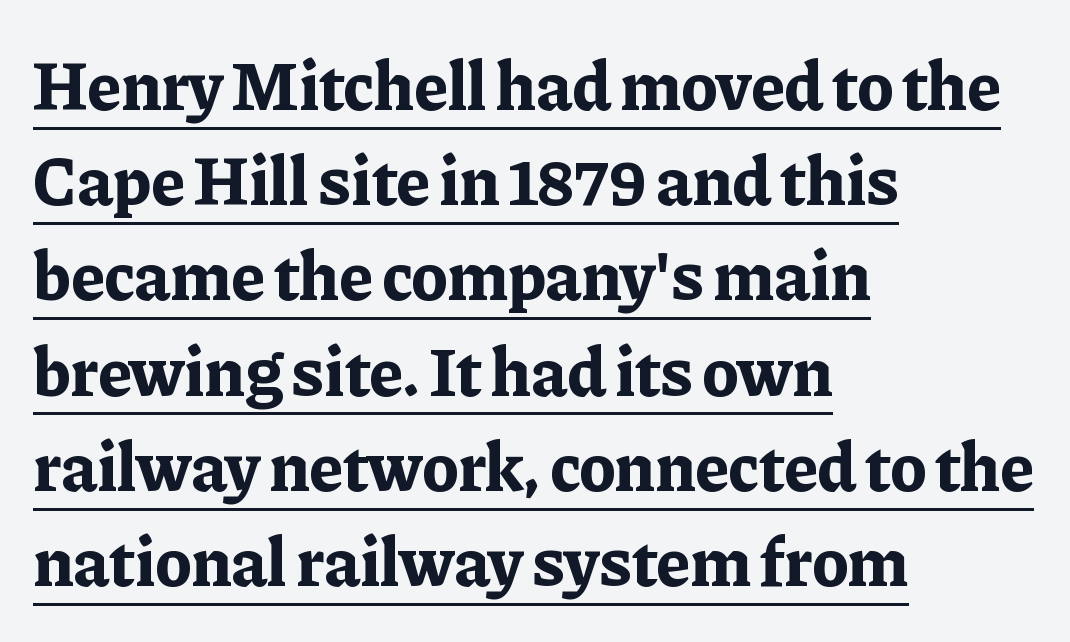
Q: Is the text bold? A: Yes.
Q: Is the text italic (slanted)? A: No, it is upright.
Q: Is the typeface a serif or a sans-serif typeface? A: Serif.
Q: Is the text underlined? A: Yes.
Q: How is the paragraph aligned? A: Left-aligned.
Q: Is the spacing between letters normal or unusually wide? A: Normal.
Q: Is the spacing between lines tight, normal or loose? A: Normal.
Q: Width (condensed, normal, or wide)? A: Normal.
Q: Stroke contrast? A: Low.
Q: x-height? A: Medium.
Q: Monospaced? A: No.
